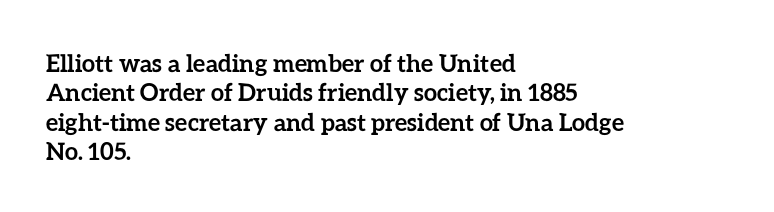
Check the space under the baseline: it is left empty. Words appear dense and cohesive because spacing is normal. Summary of weight: heavy, a full bold. Caption: multi-line text, flush left, ragged right.
